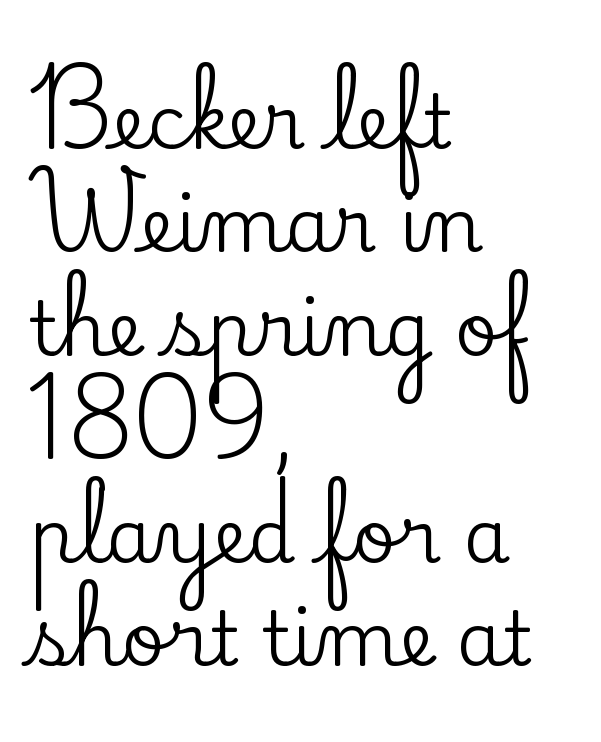
{"serif": "yes", "italic": "no", "width": "normal", "stroke_contrast": "low", "x_height": "small", "monospaced": "no", "underline": "no", "align": "left", "line_spacing": "normal", "line_spacing_ratio": 1.38, "letter_spacing": "normal", "letter_spacing_em": 0.0, "glyph_px": 75}
